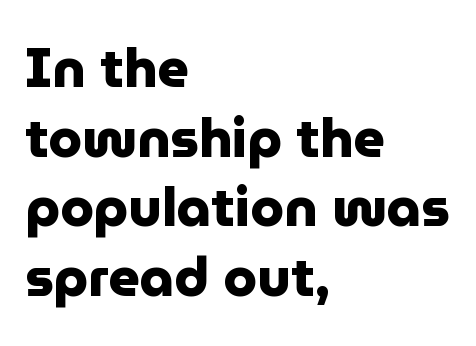
Spacing between characters is what you'd get straight out of the box. If you drew a line through each stem, it would be perfectly vertical. The sample has been set heavy, in full bold. This rendering uses left alignment, leaving the right contour irregular. Leading: standard.
